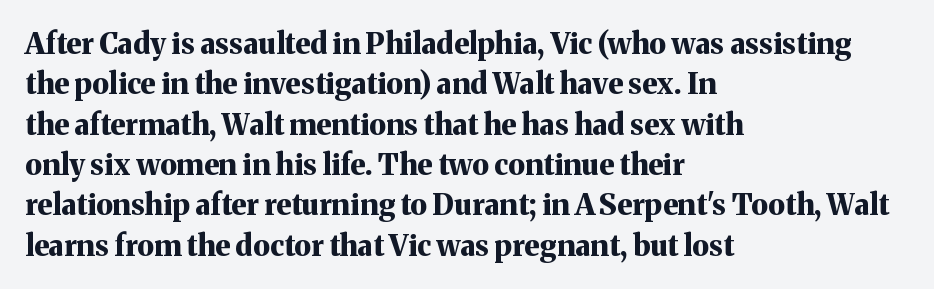
The image shows 29 px bold serif type, upright; set left-aligned, normal line spacing (1.39x), normal letter spacing, not underlined; medium stroke contrast and a medium x-height.
